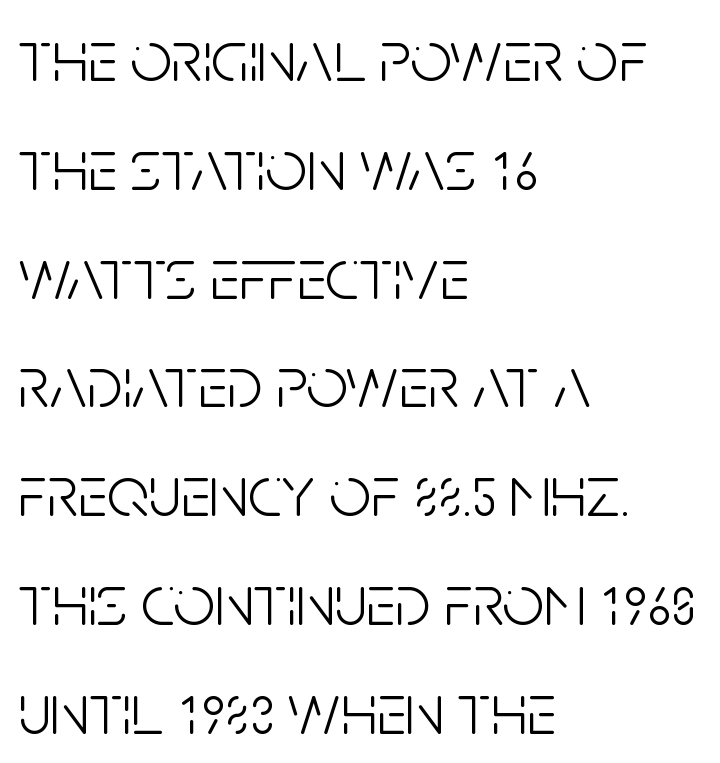
Q: Is the text bold? A: No.
Q: Is the text italic (slanted)? A: No, it is upright.
Q: Is the typeface a serif or a sans-serif typeface? A: Sans-serif.
Q: Is the text underlined? A: No.
Q: How is the paragraph aligned? A: Left-aligned.
Q: Is the spacing between letters normal or unusually wide? A: Normal.
Q: Is the spacing between lines tight, normal or loose? A: Normal.
Q: Width (condensed, normal, or wide)? A: Condensed.
Q: Stroke contrast? A: Low.
Q: x-height? A: Large.
Q: Monospaced? A: No.
